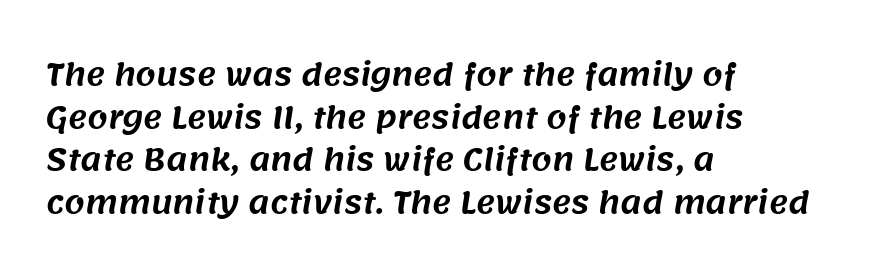
{"serif": "no", "width": "normal", "stroke_contrast": "medium", "x_height": "large", "monospaced": "no", "underline": "no", "align": "left", "line_spacing": "normal", "line_spacing_ratio": 1.47, "letter_spacing": "normal", "letter_spacing_em": 0.0, "glyph_px": 29}
